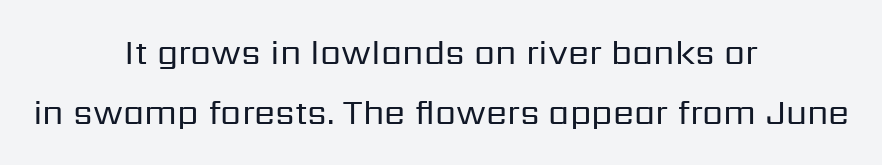
Q: Is the text bold? A: No.
Q: Is the text italic (slanted)? A: No, it is upright.
Q: Is the typeface a serif or a sans-serif typeface? A: Sans-serif.
Q: Is the text underlined? A: No.
Q: How is the paragraph aligned? A: Centered.
Q: Is the spacing between letters normal or unusually wide? A: Normal.
Q: Width (condensed, normal, or wide)? A: Normal.
Q: Stroke contrast? A: Low.
Q: x-height? A: Medium.
Q: Monospaced? A: No.
